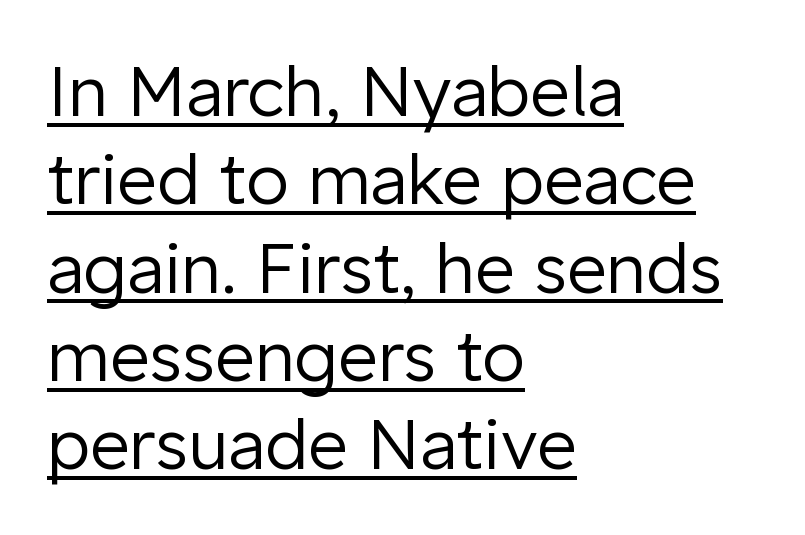
Nope, no serifs anywhere on these letters. Casual observation: everything's shoved over to the left. On a weight scale, this lands at 450 or below. The letters stand upright; this is a roman face. Compared with undecorated copy, this sample adds a rule below the words. Regular leading.
